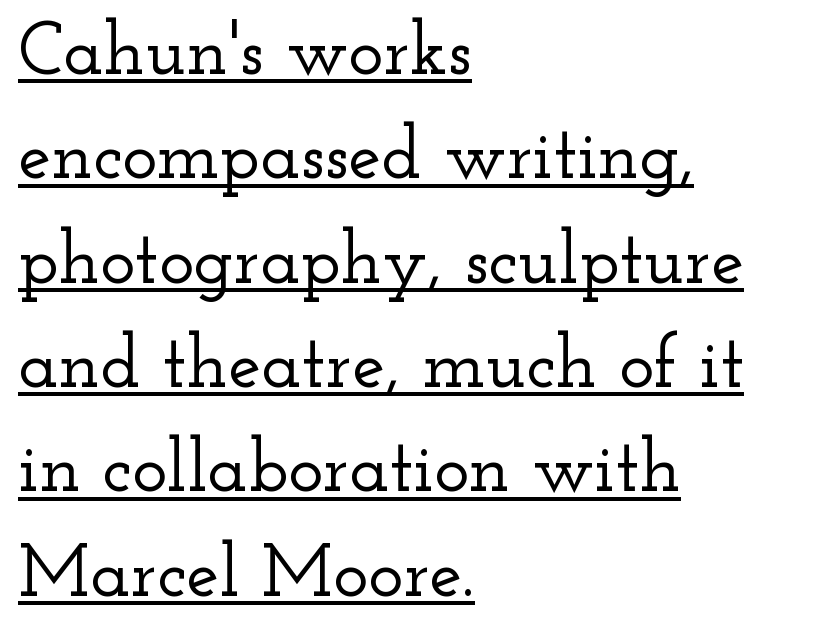
The image shows 74 px wide serif type, upright; set left-aligned, normal line spacing (1.41x), normal letter spacing, underlined; low stroke contrast and a small x-height.
